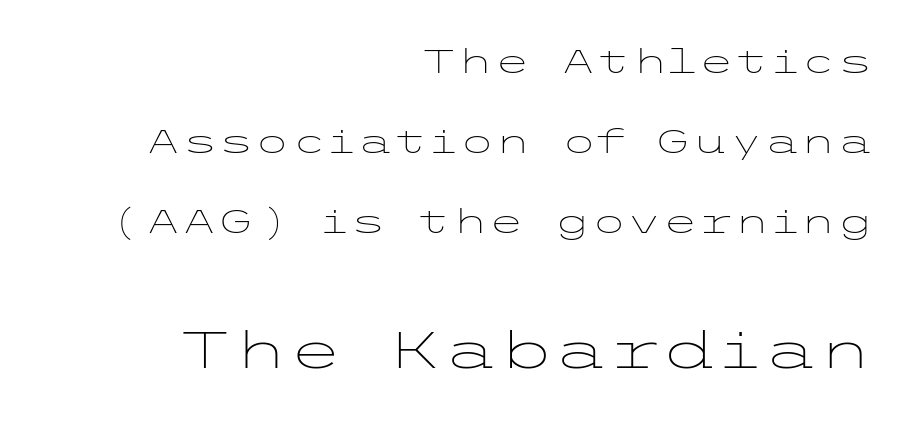
Q: Is the text bold? A: No.
Q: Is the text italic (slanted)? A: No, it is upright.
Q: Is the typeface a serif or a sans-serif typeface? A: Sans-serif.
Q: Is the text underlined? A: No.
Q: How is the paragraph aligned? A: Right-aligned.
Q: Is the spacing between letters normal or unusually wide? A: Normal.
Q: Is the spacing between lines tight, normal or loose? A: Loose.
Q: Which block of text is set in a larger size, the first (top) or the second (bottom)? A: The second (bottom) one.
Q: Width (condensed, normal, or wide)? A: Wide.
Q: Stroke contrast? A: Low.
Q: x-height? A: Medium.
